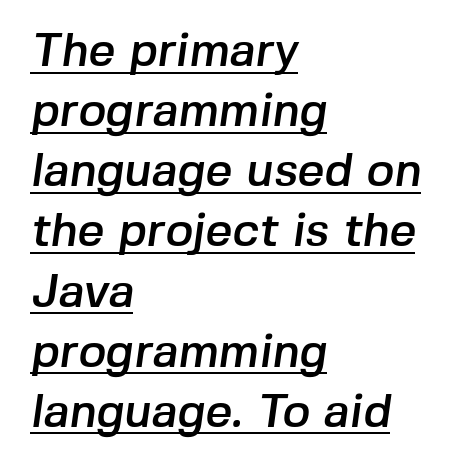
Serifs: no, the terminals of the letterforms are clean. The designer left line spacing at the default. The text block is weighted toward the left margin, trailing off unevenly rightward. Nobody touched the tracking dial on this one. Somebody hit Ctrl+U on this one — the words are underlined.
